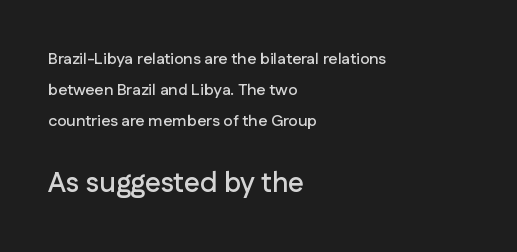
Q: Is the text italic (slanted)? A: No, it is upright.
Q: Is the typeface a serif or a sans-serif typeface? A: Sans-serif.
Q: Is the text underlined? A: No.
Q: How is the paragraph aligned? A: Left-aligned.
Q: Is the spacing between letters normal or unusually wide? A: Normal.
Q: Is the spacing between lines tight, normal or loose? A: Loose.
Q: Which block of text is set in a larger size, the first (top) or the second (bottom)? A: The second (bottom) one.
Q: Width (condensed, normal, or wide)? A: Normal.
Q: Stroke contrast? A: Low.
Q: x-height? A: Medium.
Q: Monospaced? A: No.
